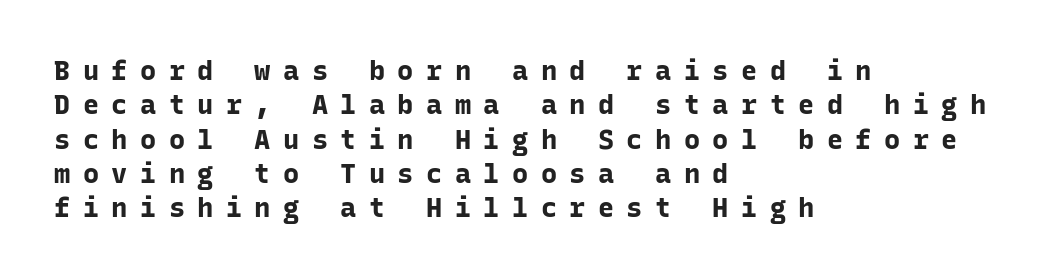
{"italic": "no", "bold": "yes", "underline": "no", "align": "left", "line_spacing": "normal", "line_spacing_ratio": 1.27, "letter_spacing": "wide", "letter_spacing_em": 0.46, "glyph_px": 27}
